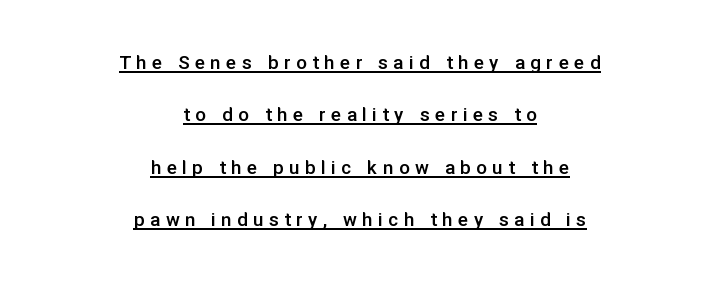
{"italic": "no", "bold": "semi", "underline": "yes", "align": "center", "line_spacing": "loose", "line_spacing_ratio": 2.5, "letter_spacing": "wide", "letter_spacing_em": 0.26, "glyph_px": 21}
